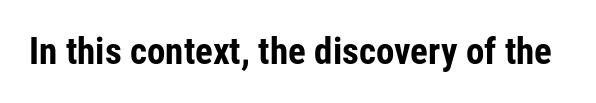
Think of a printed novel: that variable character pitch is what you see here. The passage shown is emphatically bold. The space directly below the letters is spotless. Typographically, this falls in the sans-serif category. This sample uses plain, unmodified letter spacing.
